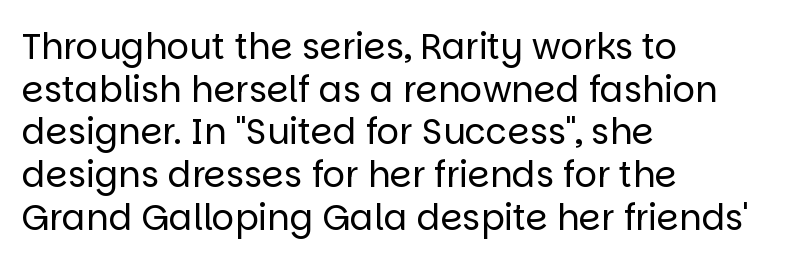
{"serif": "no", "italic": "no", "bold": "no", "weight": "regular", "width": "normal", "stroke_contrast": "low", "x_height": "large", "monospaced": "no", "underline": "no", "align": "left", "line_spacing_ratio": 1.22, "letter_spacing": "normal", "letter_spacing_em": 0.0, "glyph_px": 35}
